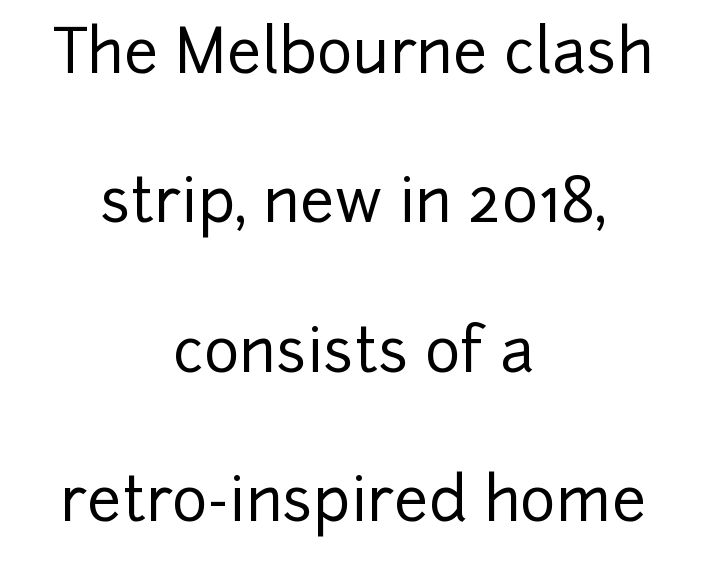
Q: Is the text italic (slanted)? A: No, it is upright.
Q: Is the typeface a serif or a sans-serif typeface? A: Sans-serif.
Q: Is the text underlined? A: No.
Q: How is the paragraph aligned? A: Centered.
Q: Is the spacing between letters normal or unusually wide? A: Normal.
Q: Is the spacing between lines tight, normal or loose? A: Loose.
Q: Width (condensed, normal, or wide)? A: Normal.
Q: Stroke contrast? A: Low.
Q: x-height? A: Medium.
Q: Monospaced? A: No.
